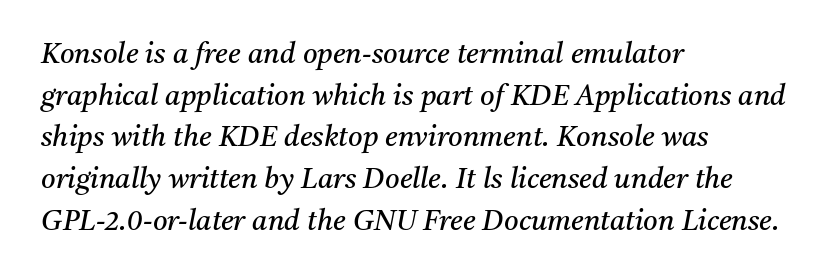
{"serif": "yes", "italic": "yes", "lean": "right", "slant_degrees": 11, "bold": "no", "weight": "regular", "width": "normal", "stroke_contrast": "medium", "x_height": "medium", "monospaced": "no", "underline": "no", "align": "left", "line_spacing": "normal", "line_spacing_ratio": 1.49, "letter_spacing": "normal", "letter_spacing_em": 0.0, "glyph_px": 28}
